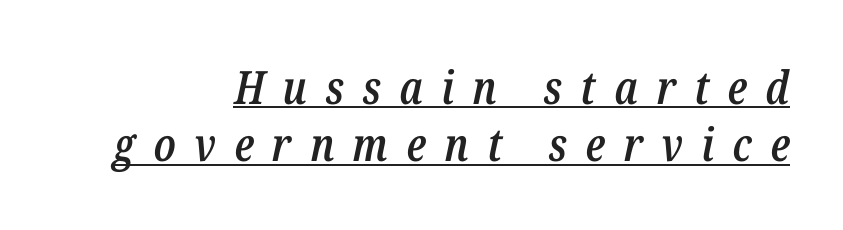
Q: Is the text bold? A: Semi-bold.
Q: Is the text italic (slanted)? A: Yes, it leans right by about 12 degrees.
Q: Is the text underlined? A: Yes.
Q: How is the paragraph aligned? A: Right-aligned.
Q: Is the spacing between letters normal or unusually wide? A: Unusually wide.
Q: Is the spacing between lines tight, normal or loose? A: Normal.
Q: Width (condensed, normal, or wide)? A: Condensed.
Q: Stroke contrast? A: Low.
Q: x-height? A: Medium.
Q: Monospaced? A: No.
